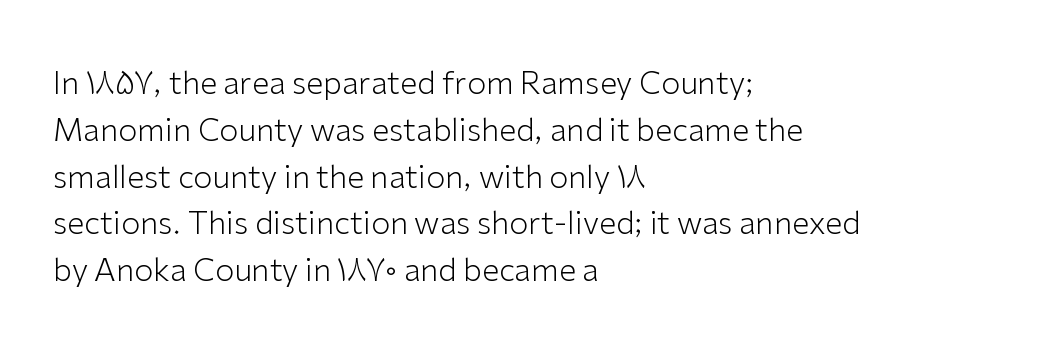
Unlike italic type, these characters show no tilt at all. Evenly set lines give the paragraph a standard silhouette. The space beneath each line is pristine and unruled. Here the designer chose a conventional face with non-uniform glyph widths. On a weight scale, this lands at 450 or below. Standard letterfit; no display-style spreading of the glyphs.
